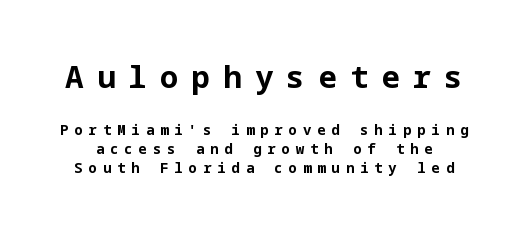
{"serif": "no", "italic": "no", "bold": "yes", "weight": "bold", "width": "normal", "stroke_contrast": "low", "x_height": "medium", "underline": "no", "line_spacing": "normal", "line_spacing_ratio": 1.34, "letter_spacing": "wide", "letter_spacing_em": 0.42, "larger_block": "first", "size_ratio": 2.21, "glyph_px": 31}
